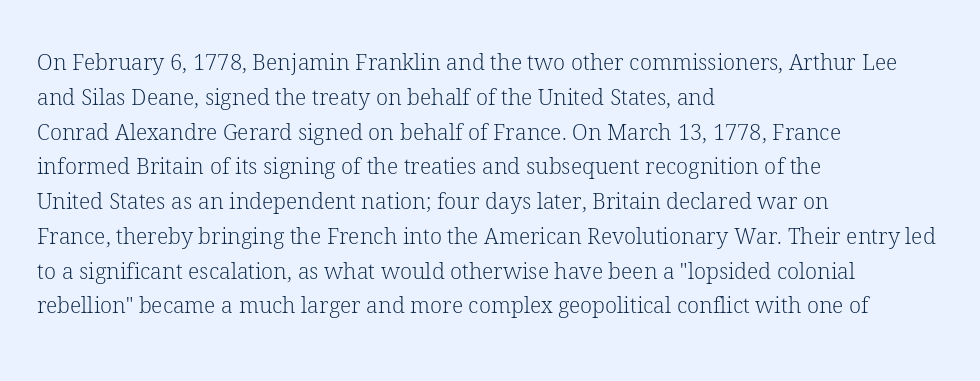
Q: Is the text bold? A: No.
Q: Is the text italic (slanted)? A: No, it is upright.
Q: Is the text underlined? A: No.
Q: How is the paragraph aligned? A: Left-aligned.
Q: Is the spacing between letters normal or unusually wide? A: Normal.
Q: Is the spacing between lines tight, normal or loose? A: Normal.
